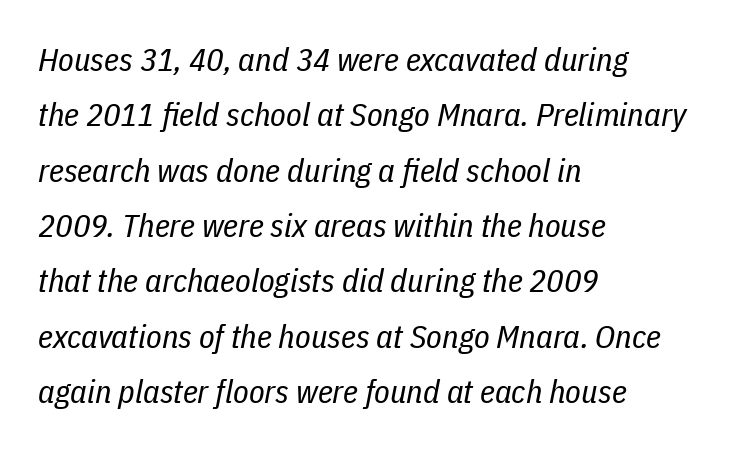
Q: Is the text bold? A: No.
Q: Is the text italic (slanted)? A: Yes, it leans right by about 11 degrees.
Q: Is the text underlined? A: No.
Q: How is the paragraph aligned? A: Left-aligned.
Q: Is the spacing between letters normal or unusually wide? A: Normal.
Q: Width (condensed, normal, or wide)? A: Condensed.
Q: Stroke contrast? A: Low.
Q: x-height? A: Medium.
Q: Monospaced? A: No.
